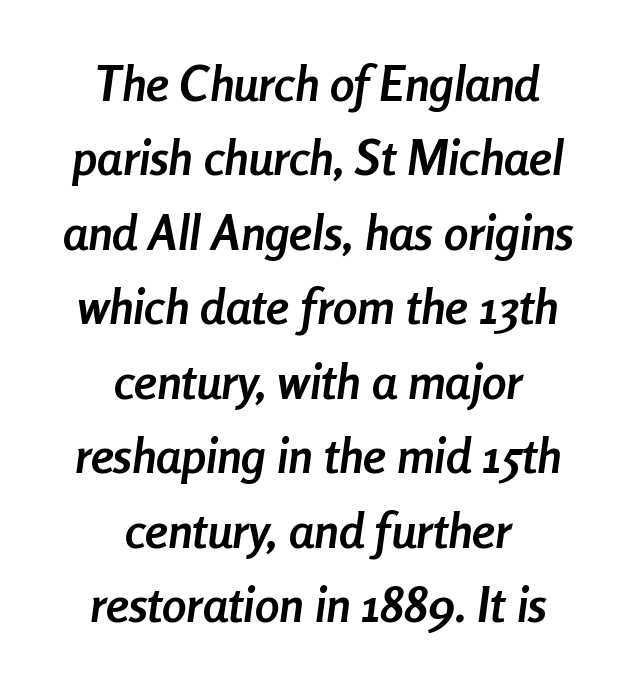
Q: Is the text bold? A: Yes.
Q: Is the text italic (slanted)? A: Yes, it leans right by about 8 degrees.
Q: Is the text underlined? A: No.
Q: How is the paragraph aligned? A: Centered.
Q: Is the spacing between letters normal or unusually wide? A: Normal.
Q: Is the spacing between lines tight, normal or loose? A: Normal.
Q: Width (condensed, normal, or wide)? A: Condensed.
Q: Stroke contrast? A: Low.
Q: x-height? A: Medium.
Q: Monospaced? A: No.
